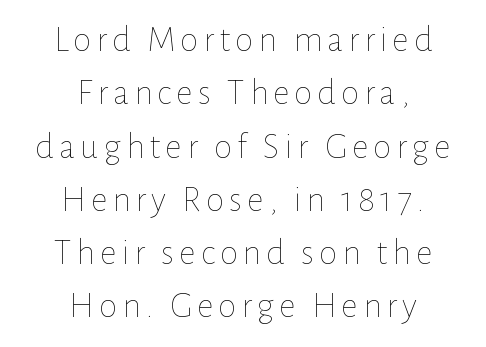
{"italic": "no", "bold": "no", "weight": "thin", "width": "normal", "stroke_contrast": "low", "x_height": "medium", "monospaced": "no", "underline": "no", "align": "center", "line_spacing": "normal", "line_spacing_ratio": 1.44, "glyph_px": 37}
